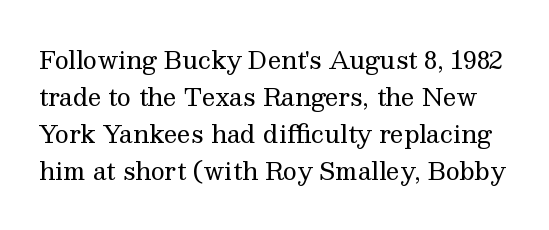
{"italic": "no", "bold": "no", "underline": "no", "line_spacing": "normal", "line_spacing_ratio": 1.54, "letter_spacing": "normal", "letter_spacing_em": 0.0, "glyph_px": 24}
